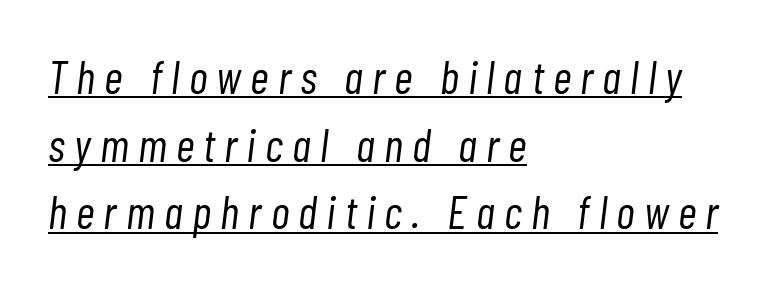
{"italic": "yes", "lean": "right", "slant_degrees": 7, "bold": "no", "weight": "light", "width": "condensed", "stroke_contrast": "low", "x_height": "medium", "monospaced": "no", "underline": "yes", "align": "left", "line_spacing": "normal", "line_spacing_ratio": 1.47, "letter_spacing": "wide", "letter_spacing_em": 0.2, "glyph_px": 46}
